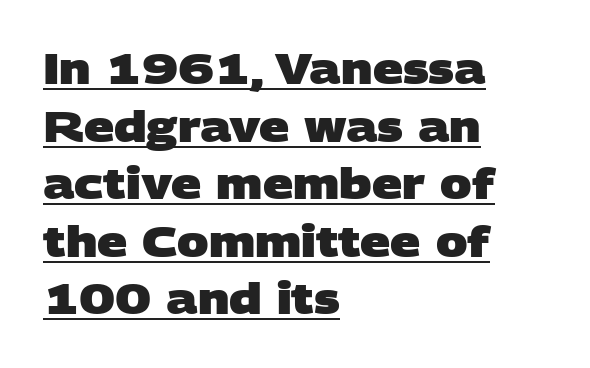
{"serif": "no", "bold": "yes", "weight": "heavy", "width": "wide", "stroke_contrast": "low", "x_height": "large", "monospaced": "no", "underline": "yes", "align": "left", "line_spacing": "normal", "line_spacing_ratio": 1.37, "letter_spacing": "normal", "letter_spacing_em": 0.0, "glyph_px": 42}
